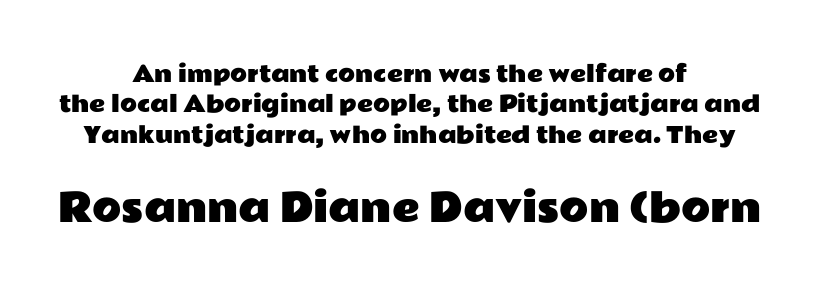
Q: Is the text italic (slanted)? A: No, it is upright.
Q: Is the typeface a serif or a sans-serif typeface? A: Sans-serif.
Q: Is the text underlined? A: No.
Q: How is the paragraph aligned? A: Centered.
Q: Is the spacing between letters normal or unusually wide? A: Normal.
Q: Is the spacing between lines tight, normal or loose? A: Normal.
Q: Which block of text is set in a larger size, the first (top) or the second (bottom)? A: The second (bottom) one.
Q: Width (condensed, normal, or wide)? A: Wide.
Q: Stroke contrast? A: Low.
Q: x-height? A: Medium.
Q: Monospaced? A: No.
